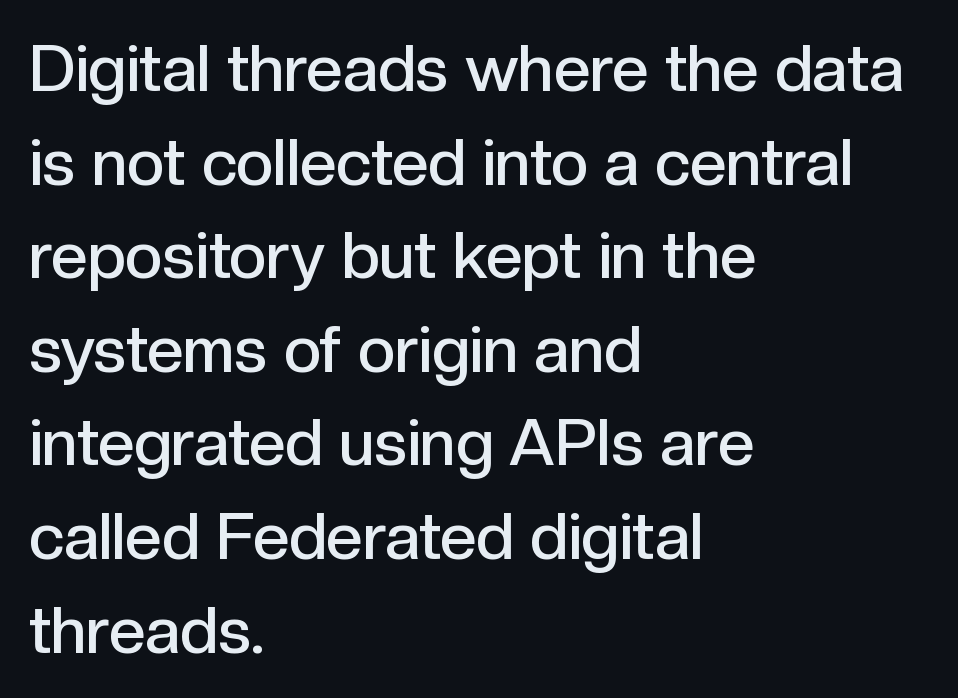
{"serif": "no", "italic": "no", "bold": "semi", "weight": "semibold", "width": "normal", "x_height": "medium", "monospaced": "no", "underline": "no", "align": "left", "line_spacing": "normal", "line_spacing_ratio": 1.44, "letter_spacing": "normal", "letter_spacing_em": 0.0, "glyph_px": 65}
